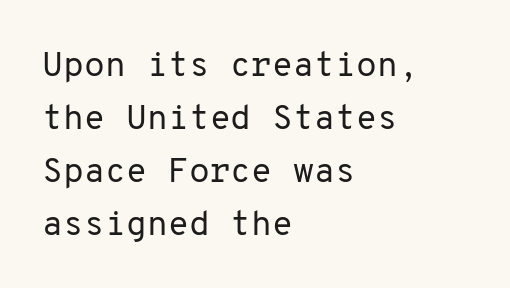
{"serif": "no", "italic": "no", "bold": "no", "weight": "regular", "width": "normal", "stroke_contrast": "low", "x_height": "medium", "monospaced": "yes", "underline": "no", "align": "left", "line_spacing": "normal", "line_spacing_ratio": 1.56, "letter_spacing": "normal", "letter_spacing_em": 0.0, "glyph_px": 34}
